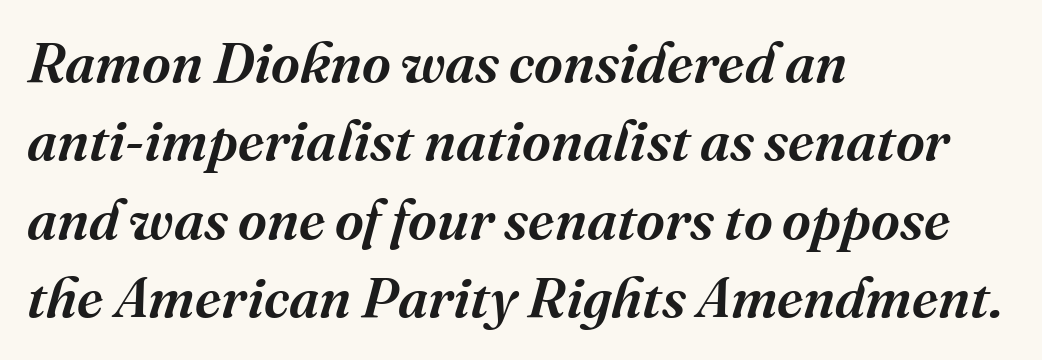
{"serif": "yes", "italic": "yes", "lean": "right", "slant_degrees": 16, "bold": "semi", "weight": "semibold", "width": "normal", "stroke_contrast": "medium", "x_height": "medium", "monospaced": "no", "underline": "no", "align": "left", "line_spacing": "normal", "line_spacing_ratio": 1.4, "letter_spacing": "normal", "letter_spacing_em": 0.0, "glyph_px": 56}
